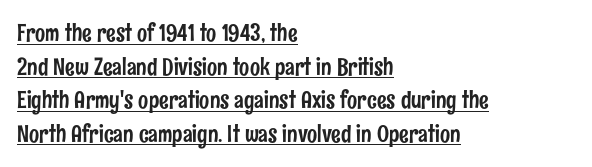
{"italic": "no", "underline": "yes", "align": "left", "line_spacing": "normal", "line_spacing_ratio": 1.4, "letter_spacing": "normal", "letter_spacing_em": 0.0, "glyph_px": 24}
